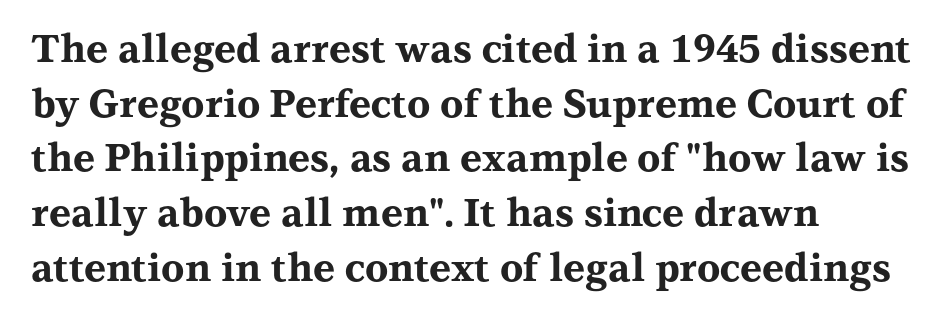
Q: Is the text bold? A: Yes.
Q: Is the text italic (slanted)? A: No, it is upright.
Q: Is the typeface a serif or a sans-serif typeface? A: Serif.
Q: Is the text underlined? A: No.
Q: How is the paragraph aligned? A: Left-aligned.
Q: Is the spacing between letters normal or unusually wide? A: Normal.
Q: Is the spacing between lines tight, normal or loose? A: Normal.
Q: Width (condensed, normal, or wide)? A: Wide.
Q: Stroke contrast? A: Medium.
Q: x-height? A: Medium.
Q: Monospaced? A: No.
